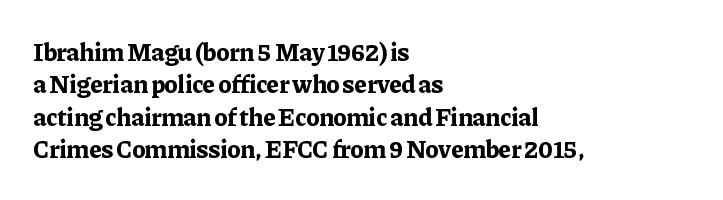
The image shows 25 px bold type, upright; set left-aligned, normal line spacing (1.3x), normal letter spacing, not underlined.
